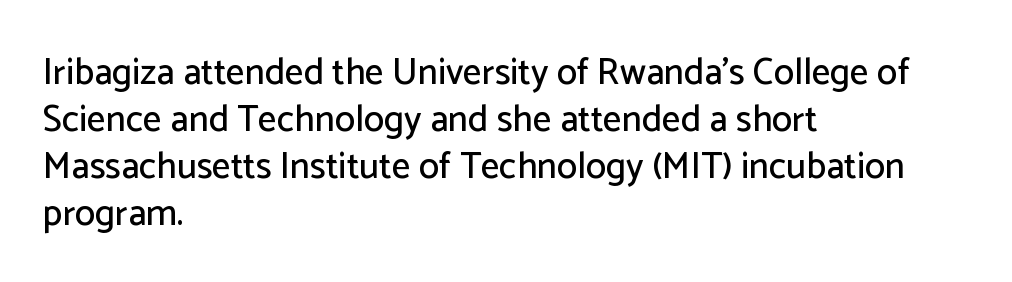
Q: Is the text italic (slanted)? A: No, it is upright.
Q: Is the typeface a serif or a sans-serif typeface? A: Sans-serif.
Q: Is the text underlined? A: No.
Q: How is the paragraph aligned? A: Left-aligned.
Q: Is the spacing between letters normal or unusually wide? A: Normal.
Q: Is the spacing between lines tight, normal or loose? A: Normal.
Q: Width (condensed, normal, or wide)? A: Normal.
Q: Stroke contrast? A: Low.
Q: x-height? A: Medium.
Q: Monospaced? A: No.
